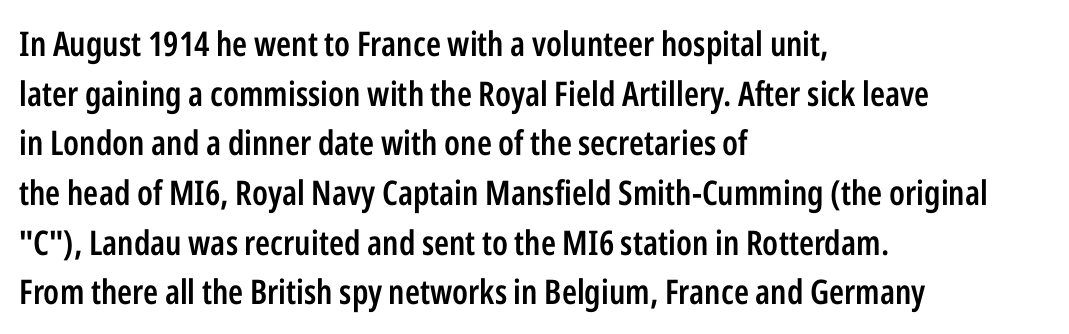
Q: Is the text bold? A: Semi-bold.
Q: Is the text italic (slanted)? A: No, it is upright.
Q: Is the typeface a serif or a sans-serif typeface? A: Sans-serif.
Q: Is the text underlined? A: No.
Q: How is the paragraph aligned? A: Left-aligned.
Q: Is the spacing between letters normal or unusually wide? A: Normal.
Q: Is the spacing between lines tight, normal or loose? A: Normal.
Q: Width (condensed, normal, or wide)? A: Condensed.
Q: Stroke contrast? A: Low.
Q: x-height? A: Medium.
Q: Monospaced? A: No.
